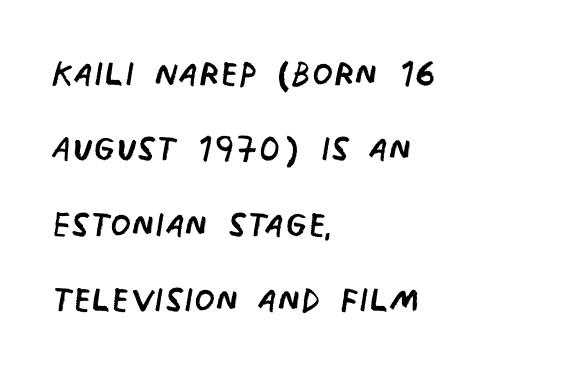
No extra ink here — the face is not bold. These lines are rendered in a variable-pitch font. Tracking here is standard; glyphs follow each other at the usual distance. Interline gaps are of average width in this sample. This rendering features lettering with no underline.
